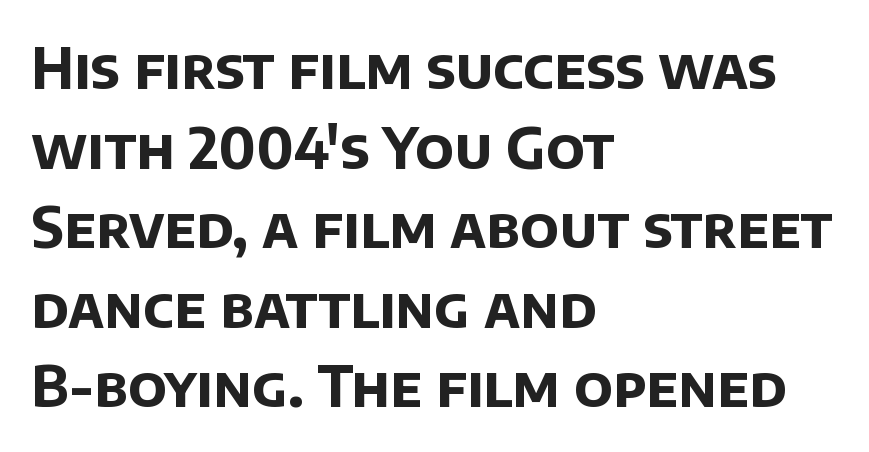
These lines carry a lot of weight — the face is fully bold. The zone under the glyphs is completely vacant. Characters follow at the spacing the type designer built in. Looks like regular typesetting: each glyph gets only the width it needs. Visually the block forms a straight wall on the left and a jagged coastline on the right.
